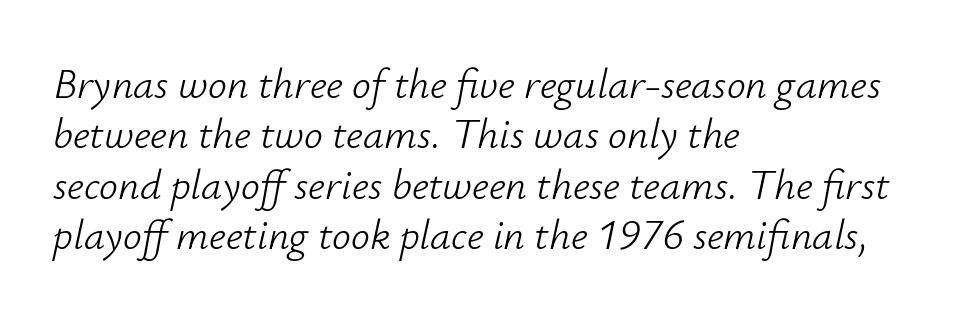
{"italic": "yes", "lean": "right", "slant_degrees": 12, "bold": "no", "weight": "light", "width": "normal", "stroke_contrast": "low", "x_height": "small", "monospaced": "no", "underline": "no", "align": "left", "line_spacing_ratio": 1.2, "letter_spacing": "normal", "letter_spacing_em": 0.0, "glyph_px": 42}
